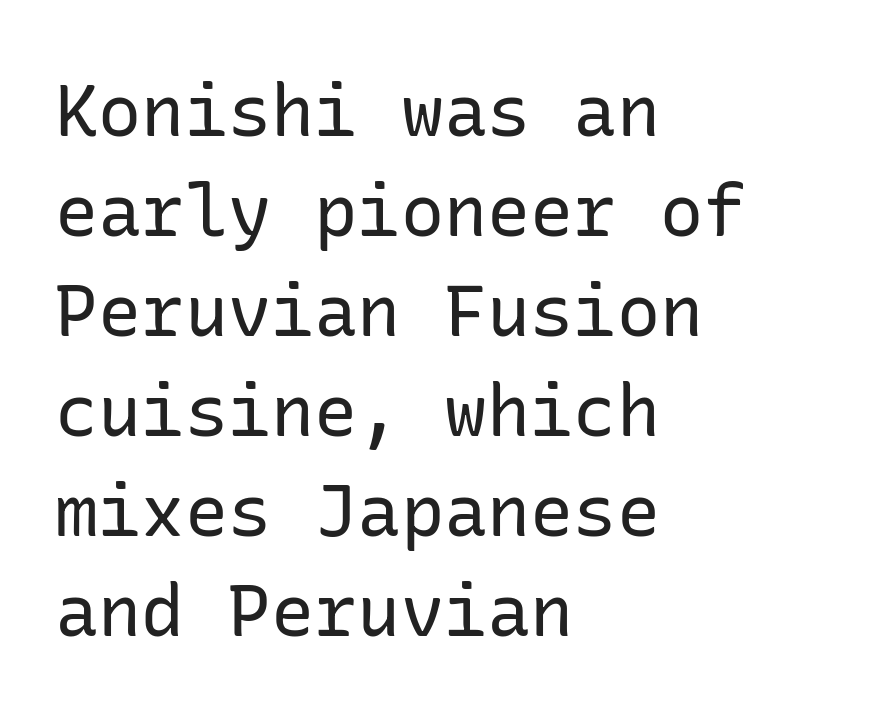
The image shows 72 px regular-weight sans-serif type, upright; set left-aligned, normal line spacing (1.39x), normal letter spacing, not underlined; low stroke contrast and a medium x-height.
